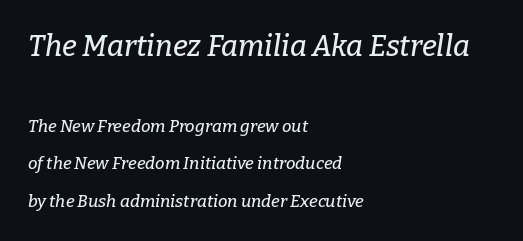
Q: Is the text italic (slanted)? A: Yes, it leans right by about 9 degrees.
Q: Is the typeface a serif or a sans-serif typeface? A: Serif.
Q: Is the text underlined? A: No.
Q: How is the paragraph aligned? A: Left-aligned.
Q: Is the spacing between letters normal or unusually wide? A: Normal.
Q: Is the spacing between lines tight, normal or loose? A: Loose.
Q: Which block of text is set in a larger size, the first (top) or the second (bottom)? A: The first (top) one.
Q: Width (condensed, normal, or wide)? A: Normal.
Q: Stroke contrast? A: Low.
Q: x-height? A: Medium.
Q: Monospaced? A: No.
